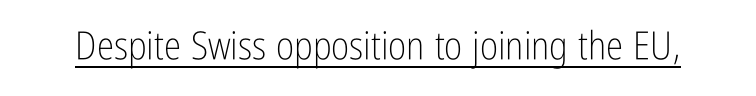
The image shows 39 px light, condensed sans-serif type, upright; set normal letter spacing, underlined; low stroke contrast and a medium x-height.
